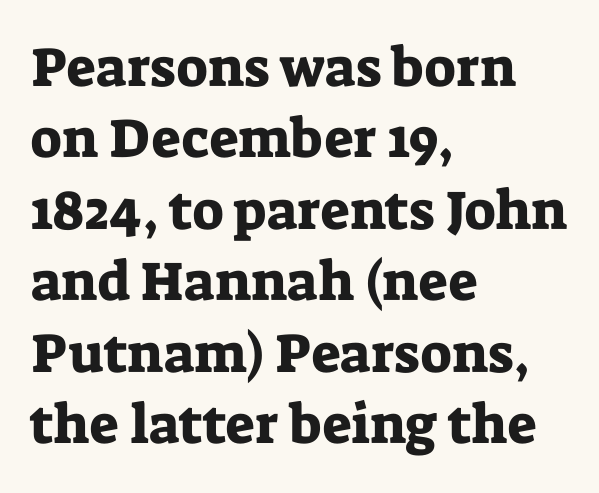
The typeface chosen for these lines features serifs. Vertical strokes here are truly vertical. What's the leading like? Ordinary, nothing unusual. You could not count columns in this text — the font is proportionally spaced.
